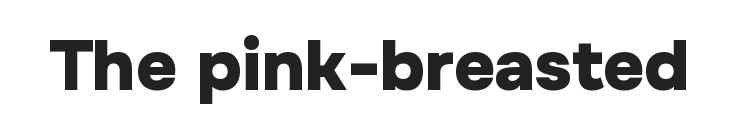
{"serif": "no", "italic": "no", "bold": "yes", "weight": "heavy", "width": "normal", "stroke_contrast": "low", "x_height": "medium", "monospaced": "no", "underline": "no", "letter_spacing": "normal", "letter_spacing_em": 0.0, "glyph_px": 71}
